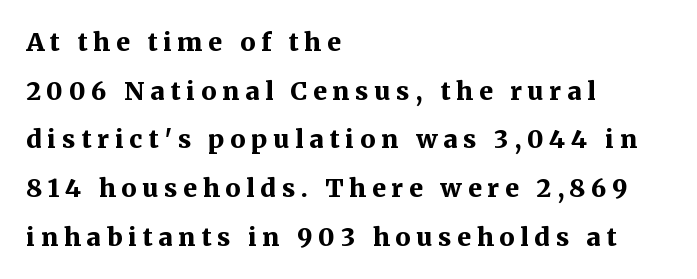
{"italic": "no", "bold": "yes", "underline": "no", "align": "left", "line_spacing": "loose", "line_spacing_ratio": 1.95, "letter_spacing": "wide", "letter_spacing_em": 0.23, "glyph_px": 25}
